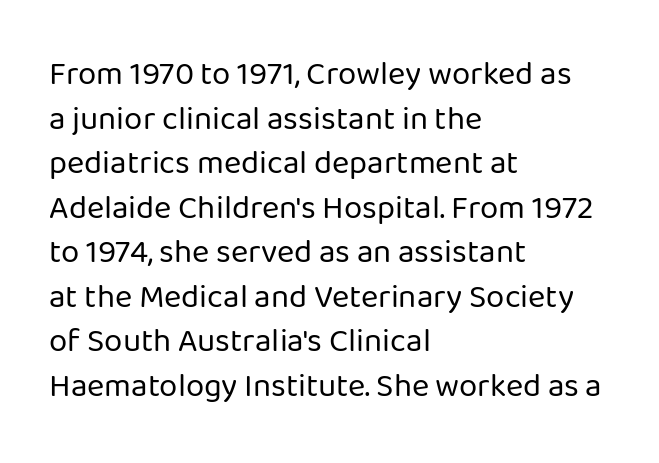
Vertically, the passage feels balanced, rows spaced as you'd expect. The strip under each line holds only bare page. Here the designer chose a conventional face with non-uniform glyph widths. Compared with typical body copy, the letter spacing here is the same. This sample uses a sans-serif face. A quiet, ordinary-to-light weight characterises the typeface.
